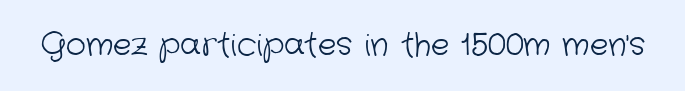
{"serif": "no", "bold": "no", "weight": "light", "width": "normal", "stroke_contrast": "low", "x_height": "medium", "monospaced": "no", "underline": "no", "letter_spacing": "normal", "letter_spacing_em": 0.0, "glyph_px": 31}
